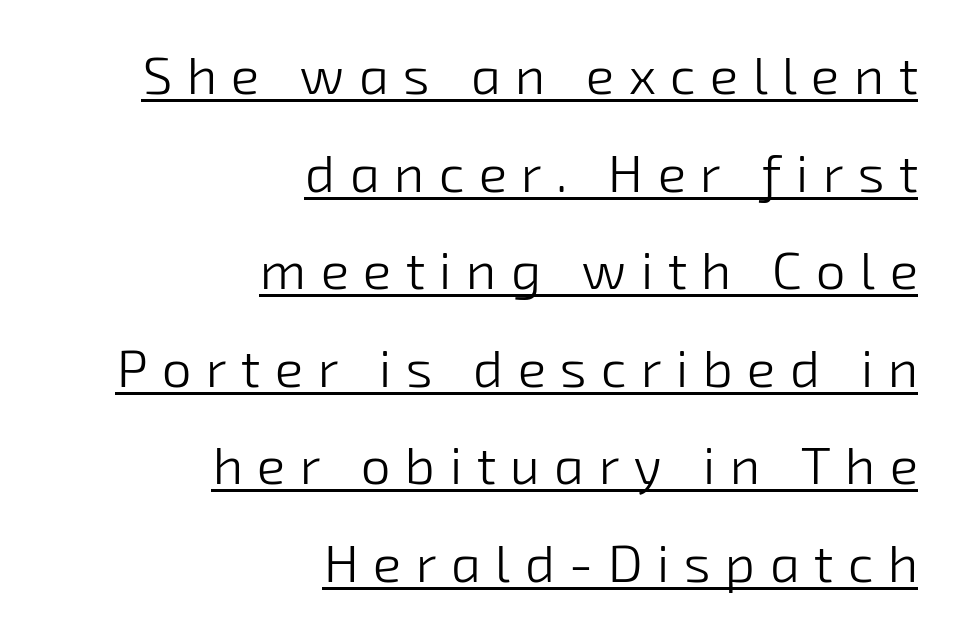
Weight class: somewhere from thin through regular. Compared with undecorated copy, this sample adds a rule below the words. Type style note: lacks serifs. The rendering uses natural spacing where letterforms have individual widths. A flush-right, rag-left setting is used for this passage.
